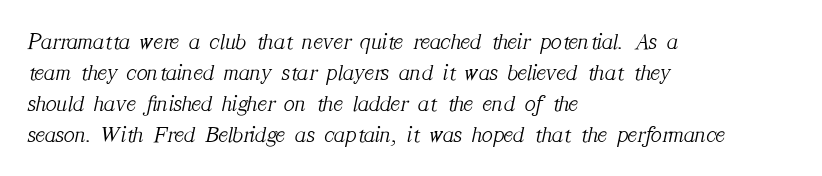
The image shows 23 px text type, italic (leaning right); set left-aligned, normal line spacing (1.35x), normal letter spacing, not underlined.
